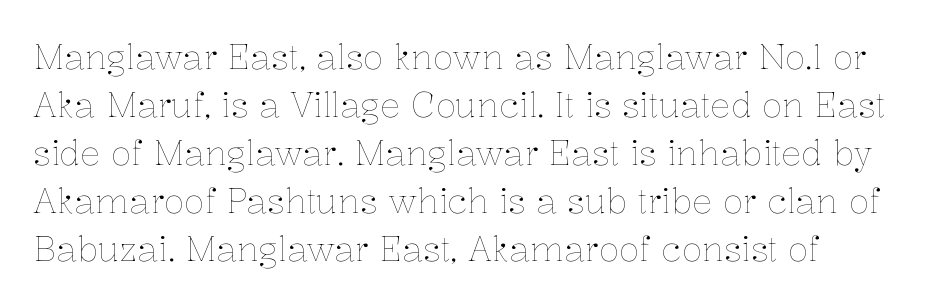
{"italic": "no", "bold": "no", "weight": "thin", "width": "normal", "stroke_contrast": "low", "x_height": "medium", "monospaced": "no", "underline": "no", "line_spacing": "normal", "line_spacing_ratio": 1.41, "letter_spacing": "normal", "letter_spacing_em": 0.0, "glyph_px": 34}
